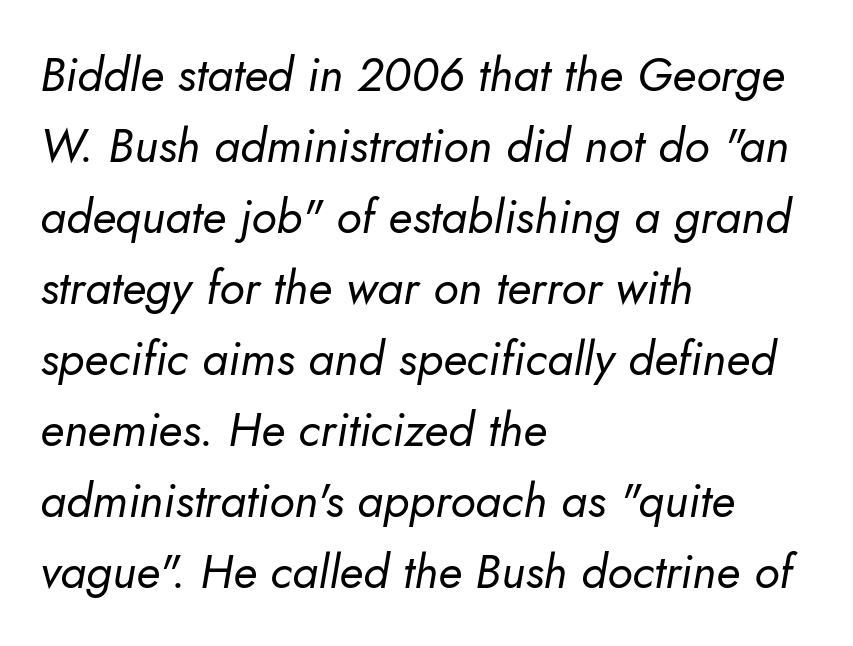
{"italic": "yes", "lean": "right", "slant_degrees": 10, "bold": "no", "weight": "regular", "width": "normal", "stroke_contrast": "low", "x_height": "small", "monospaced": "no", "underline": "no", "align": "left", "line_spacing": "normal", "line_spacing_ratio": 1.51, "letter_spacing": "normal", "letter_spacing_em": 0.0, "glyph_px": 47}
